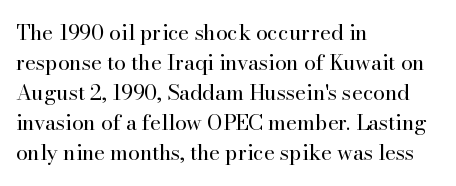
Compared with typical body copy, the letter spacing here is the same. The text block is weighted toward the left margin, trailing off unevenly rightward. The foot of each line stays bare and open. Evenly set lines give the paragraph a standard silhouette. Stroke thickness stays within the range of a standard reading face or lighter.
